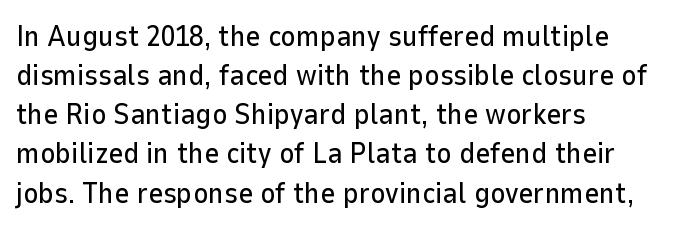
Nobody touched the tracking dial on this one. Words float on clear page, feet unadorned. The letters stand straight up with perfectly vertical stems. The face used here is proportionally spaced, like ordinary book or web type.
